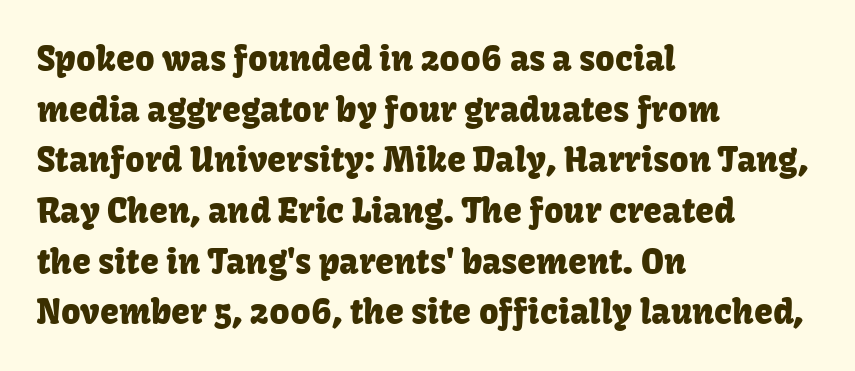
{"serif": "no", "italic": "no", "width": "normal", "stroke_contrast": "low", "x_height": "medium", "monospaced": "no", "underline": "no", "align": "left", "line_spacing": "normal", "line_spacing_ratio": 1.49, "letter_spacing": "normal", "letter_spacing_em": 0.0, "glyph_px": 34}
